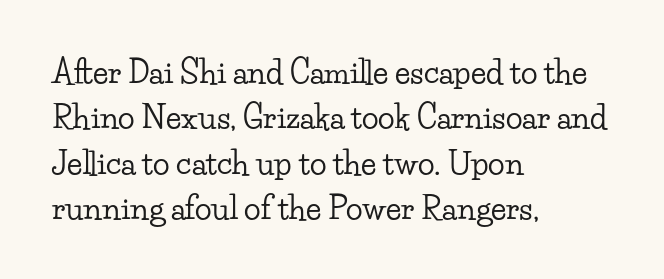
{"serif": "yes", "italic": "no", "width": "wide", "stroke_contrast": "low", "x_height": "small", "monospaced": "no", "underline": "no", "align": "left", "line_spacing": "normal", "line_spacing_ratio": 1.46, "letter_spacing": "normal", "letter_spacing_em": 0.0, "glyph_px": 31}
